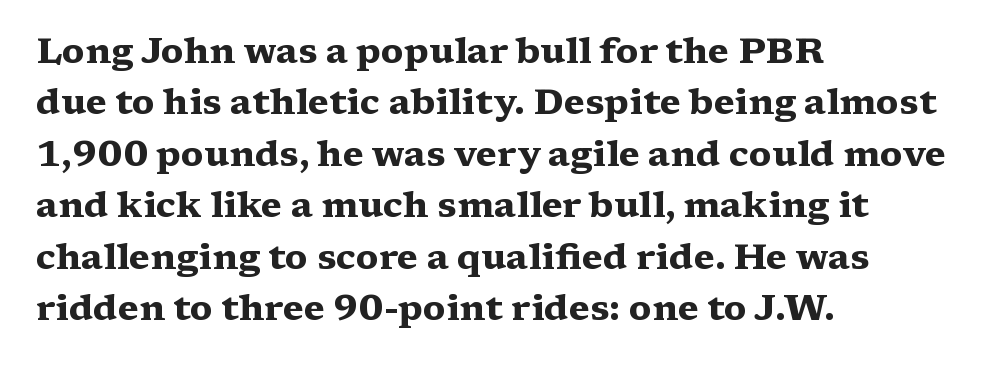
Q: Is the text bold? A: Yes.
Q: Is the text italic (slanted)? A: No, it is upright.
Q: Is the typeface a serif or a sans-serif typeface? A: Serif.
Q: Is the text underlined? A: No.
Q: How is the paragraph aligned? A: Left-aligned.
Q: Is the spacing between letters normal or unusually wide? A: Normal.
Q: Is the spacing between lines tight, normal or loose? A: Normal.
Q: Width (condensed, normal, or wide)? A: Wide.
Q: Stroke contrast? A: Medium.
Q: x-height? A: Medium.
Q: Monospaced? A: No.
